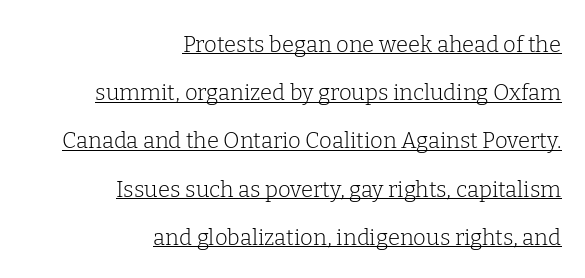
The glyphs are accompanied by a horizontal stroke just below them. This reads as an unemphasized weight, regular at the heaviest. The line-height multiplier appears high, well above default. The passage shown has conventional tracking throughout. This sample is right-justified, so line beginnings fall wherever the words allow. Does the lettering tilt? It doesn't — this is upright.
